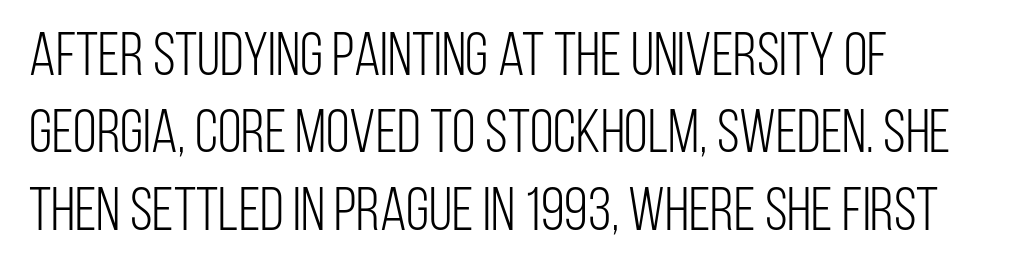
Stroke terminals: plain, sans-serif. Glance below the letters and you will spot only blank space. Italic? Not at all — the glyphs are vertical. Line spacing here is normal.
